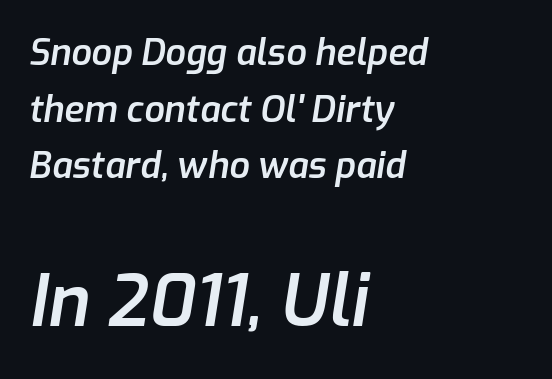
{"italic": "yes", "lean": "right", "slant_degrees": 9, "bold": "semi", "weight": "semibold", "width": "normal", "stroke_contrast": "low", "x_height": "medium", "monospaced": "no", "underline": "no", "align": "left", "line_spacing": "normal", "line_spacing_ratio": 1.57, "letter_spacing": "normal", "letter_spacing_em": 0.0, "larger_block": "second", "size_ratio": 1.97, "glyph_px": 71}
